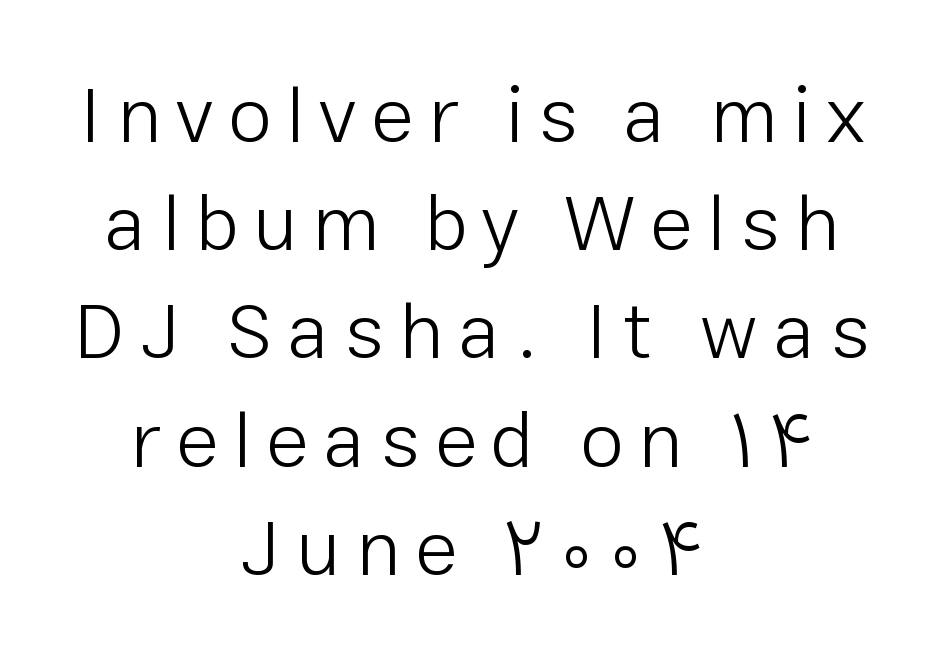
{"serif": "no", "italic": "no", "bold": "no", "weight": "light", "width": "normal", "stroke_contrast": "low", "x_height": "medium", "monospaced": "no", "underline": "no", "align": "center", "line_spacing": "normal", "line_spacing_ratio": 1.37, "glyph_px": 79}
